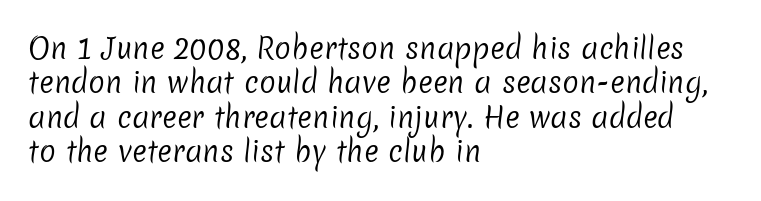
The image shows 28 px regular-weight sans-serif type; set left-aligned, line spacing 1.23x, normal letter spacing, not underlined; low stroke contrast and a medium x-height.
